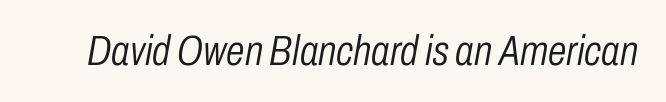
Q: Is the text bold? A: No.
Q: Is the text italic (slanted)? A: Yes, it leans right by about 10 degrees.
Q: Is the text underlined? A: No.
Q: Is the spacing between letters normal or unusually wide? A: Normal.
Q: Width (condensed, normal, or wide)? A: Condensed.
Q: Stroke contrast? A: Low.
Q: x-height? A: Medium.
Q: Monospaced? A: No.
